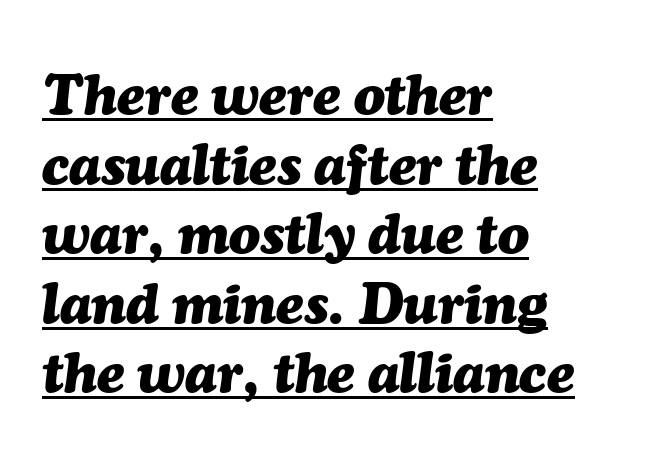
Caption: bold face, heavy strokes. The lettering tilts uniformly, giving the passage an italic look. In designer terms, the underline attribute is active on this setting. You could not count columns in this text — the font is proportionally spaced. This sample is left-justified, so line endings fall wherever the words run out.
